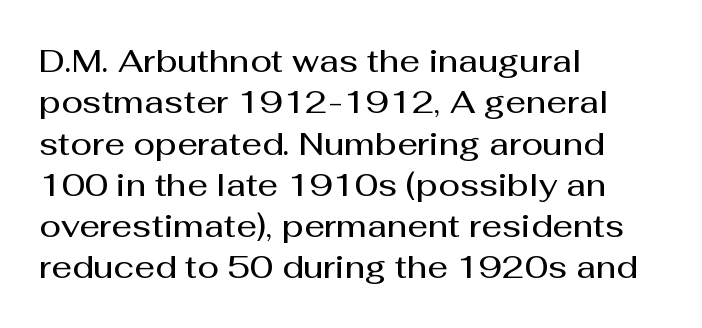
Q: Is the text bold? A: Semi-bold.
Q: Is the text italic (slanted)? A: No, it is upright.
Q: Is the typeface a serif or a sans-serif typeface? A: Sans-serif.
Q: Is the text underlined? A: No.
Q: How is the paragraph aligned? A: Left-aligned.
Q: Is the spacing between letters normal or unusually wide? A: Normal.
Q: Is the spacing between lines tight, normal or loose? A: Normal.
Q: Width (condensed, normal, or wide)? A: Normal.
Q: Stroke contrast? A: Medium.
Q: x-height? A: Medium.
Q: Monospaced? A: No.
